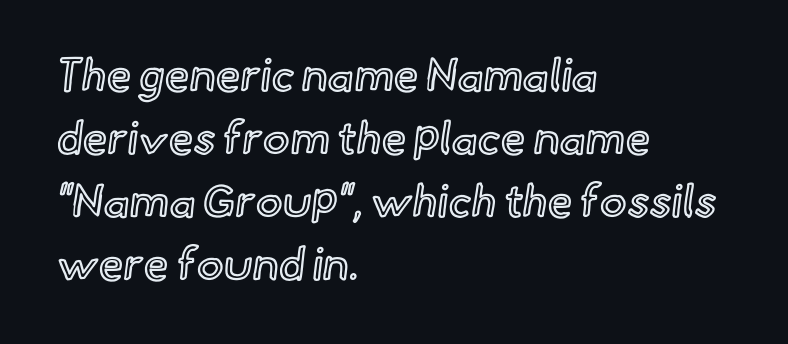
All the whitespace from short lines collects on the right. No word sits above an underline. Is there much room between lines? A standard amount, neither cramped nor airy. In terms of letterspacing, this is plain default setting. These lines are rendered in a variable-pitch font.
